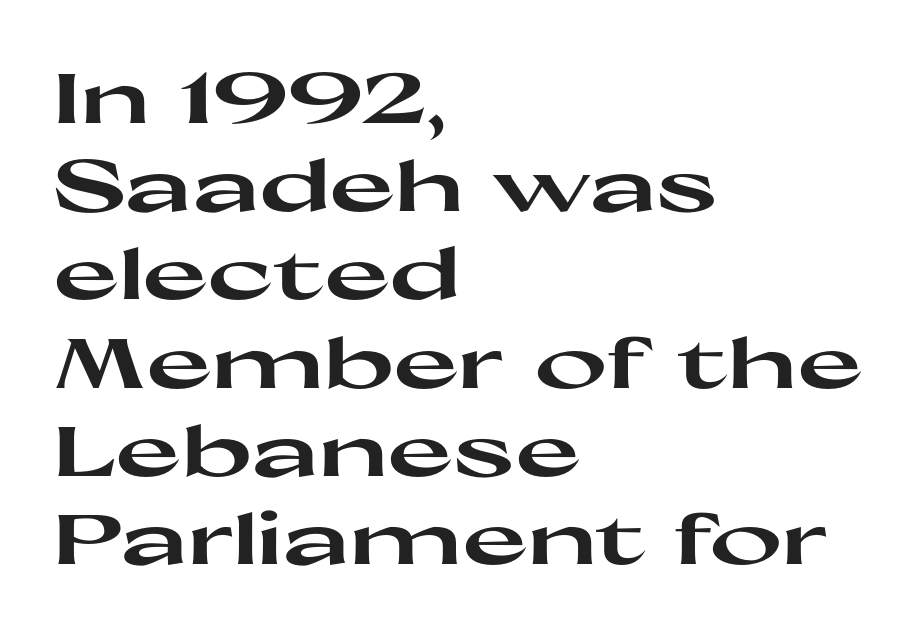
{"serif": "no", "italic": "no", "bold": "yes", "weight": "heavy", "width": "wide", "stroke_contrast": "high", "x_height": "medium", "monospaced": "no", "underline": "no", "align": "left", "line_spacing": "normal", "line_spacing_ratio": 1.26, "letter_spacing": "normal", "letter_spacing_em": 0.0, "glyph_px": 70}
